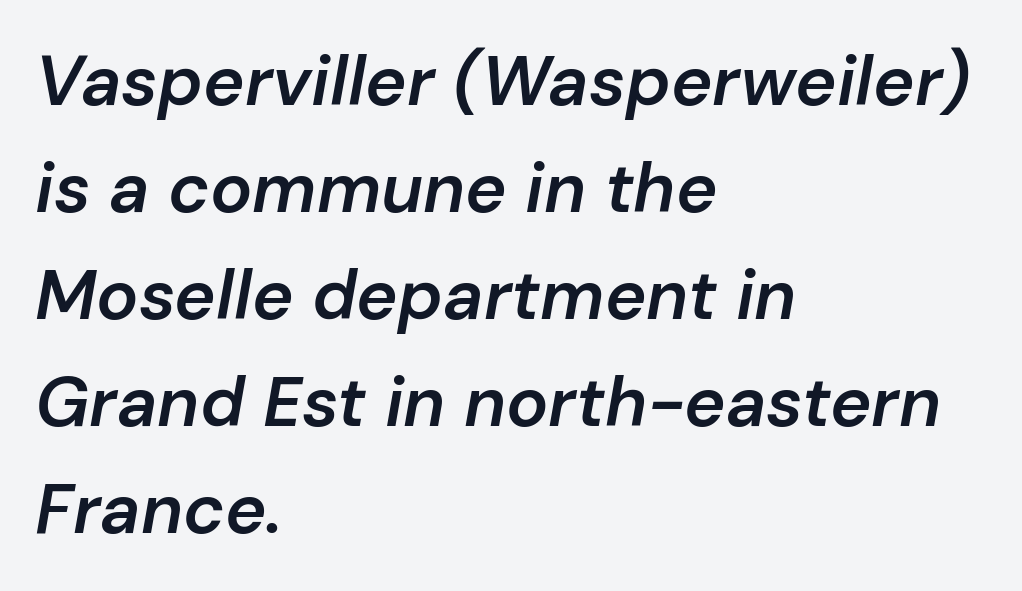
{"italic": "yes", "lean": "right", "slant_degrees": 10, "bold": "semi", "weight": "semibold", "width": "normal", "stroke_contrast": "low", "x_height": "medium", "monospaced": "no", "underline": "no", "align": "left", "line_spacing": "normal", "line_spacing_ratio": 1.53, "letter_spacing": "normal", "letter_spacing_em": 0.0, "glyph_px": 70}
